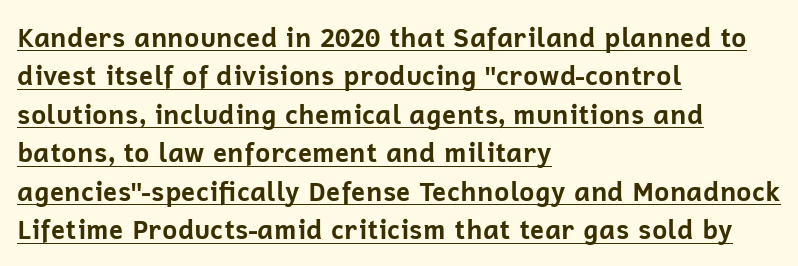
Look at the tracking — it's just the regular setting, nothing added. If you drew a line through each stem, it would be perfectly vertical. The ragged edge is on the right, which tells us the setting is flush left. Honestly, the underline is the first thing you notice here.
